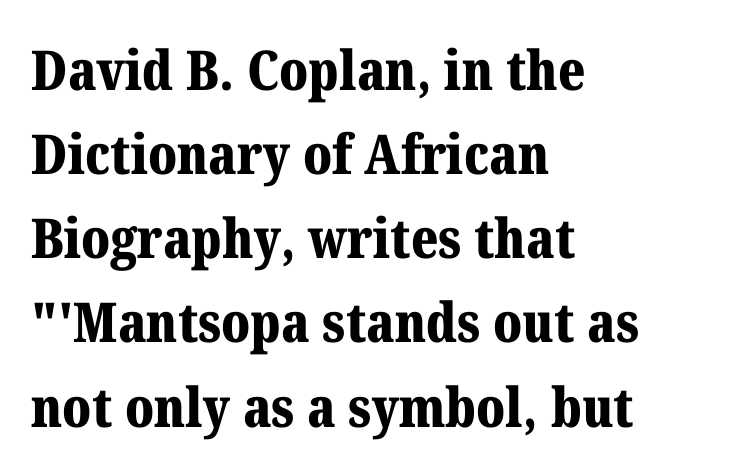
Q: Is the text bold? A: Yes.
Q: Is the text italic (slanted)? A: No, it is upright.
Q: Is the typeface a serif or a sans-serif typeface? A: Serif.
Q: Is the text underlined? A: No.
Q: How is the paragraph aligned? A: Left-aligned.
Q: Is the spacing between letters normal or unusually wide? A: Normal.
Q: Is the spacing between lines tight, normal or loose? A: Normal.
Q: Width (condensed, normal, or wide)? A: Normal.
Q: Stroke contrast? A: Medium.
Q: x-height? A: Medium.
Q: Monospaced? A: No.
